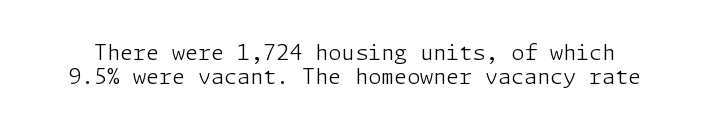
The characters are drawn with everyday or finer stroke widths. Honestly, the letter spacing is just normal — you wouldn't notice it. In terms of posture, this sample is upright. The leading is snug, giving the passage a crowded texture. Underline: absent.
